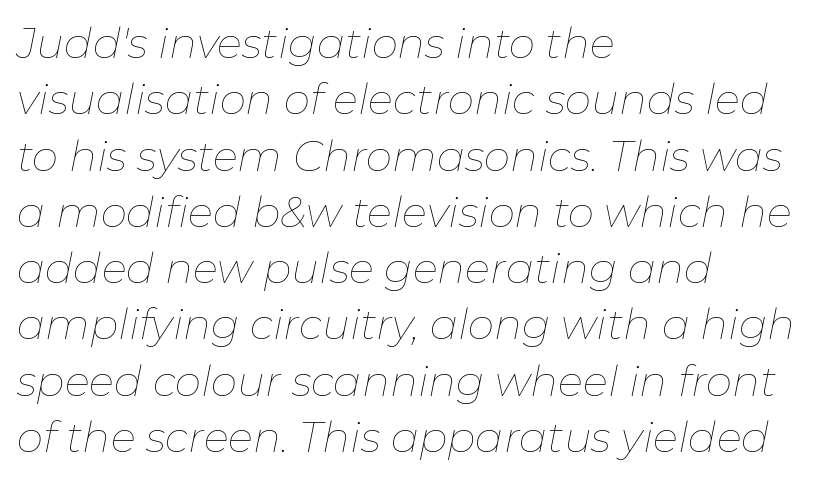
The image shows 42 px thin type, italic (leaning right); set left-aligned, normal line spacing (1.34x), normal letter spacing, not underlined; low stroke contrast and a medium x-height.
